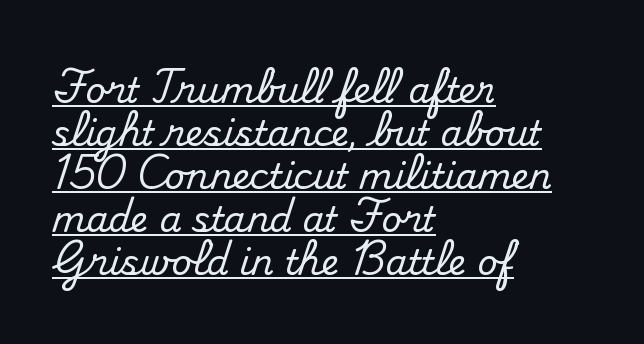
The image shows 35 px serif type; set left-aligned, line spacing 1.23x, normal letter spacing, underlined; medium stroke contrast and a small x-height.
